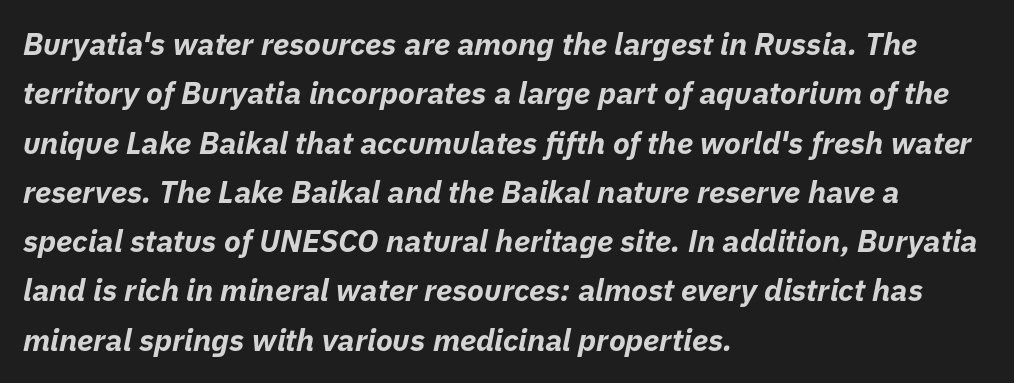
Q: Is the text bold? A: Yes.
Q: Is the text italic (slanted)? A: Yes, it leans right by about 11 degrees.
Q: Is the text underlined? A: No.
Q: How is the paragraph aligned? A: Left-aligned.
Q: Is the spacing between letters normal or unusually wide? A: Normal.
Q: Is the spacing between lines tight, normal or loose? A: Normal.
Q: Width (condensed, normal, or wide)? A: Normal.
Q: Stroke contrast? A: Low.
Q: x-height? A: Medium.
Q: Monospaced? A: No.
